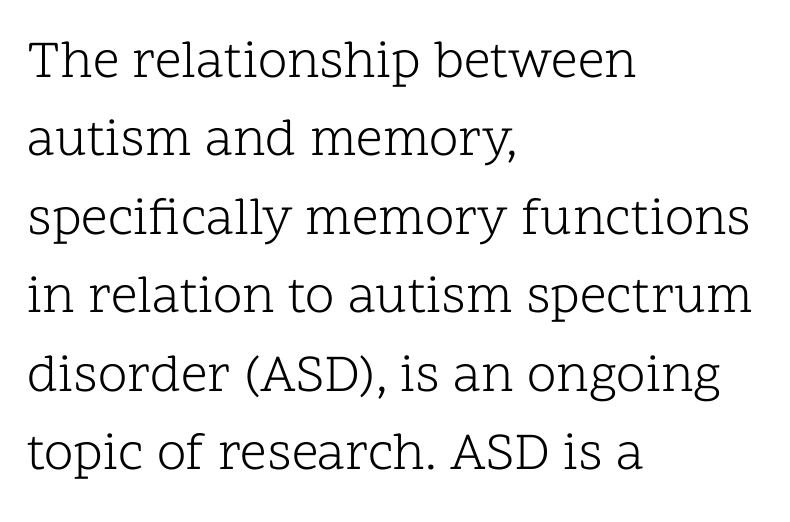
Q: Is the text bold? A: No.
Q: Is the text italic (slanted)? A: No, it is upright.
Q: Is the typeface a serif or a sans-serif typeface? A: Serif.
Q: Is the text underlined? A: No.
Q: How is the paragraph aligned? A: Left-aligned.
Q: Is the spacing between letters normal or unusually wide? A: Normal.
Q: Is the spacing between lines tight, normal or loose? A: Normal.
Q: Width (condensed, normal, or wide)? A: Normal.
Q: Stroke contrast? A: Low.
Q: x-height? A: Medium.
Q: Monospaced? A: No.
